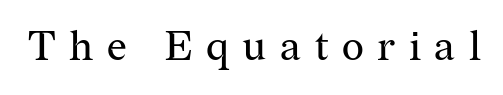
{"serif": "yes", "italic": "no", "bold": "no", "weight": "regular", "width": "normal", "stroke_contrast": "medium", "x_height": "medium", "monospaced": "no", "underline": "no", "letter_spacing": "wide", "letter_spacing_em": 0.32, "glyph_px": 42}
